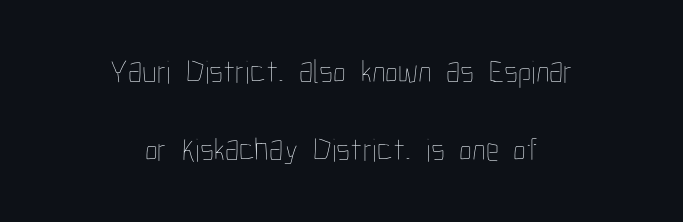
{"italic": "no", "bold": "no", "weight": "thin", "width": "condensed", "stroke_contrast": "low", "x_height": "medium", "monospaced": "no", "underline": "no", "align": "center", "line_spacing": "loose", "line_spacing_ratio": 2.36, "letter_spacing": "normal", "letter_spacing_em": 0.0, "glyph_px": 33}
